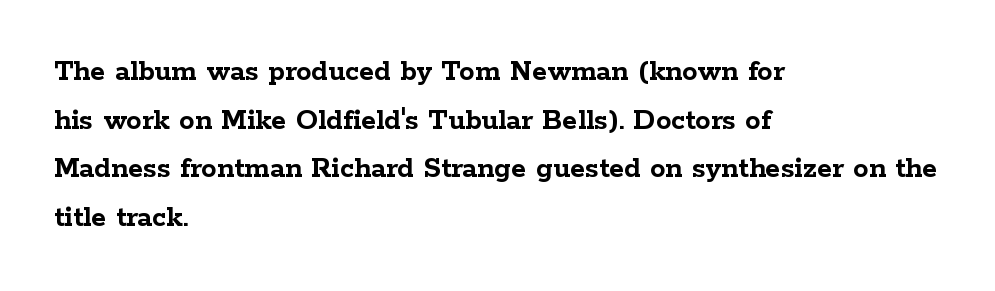
Observe the serifs anchoring each vertical stroke in this sample. The rag falls on the right side of this text block. Rendered with straight, roman letterforms. There is no visible air inserted between adjacent glyphs.
